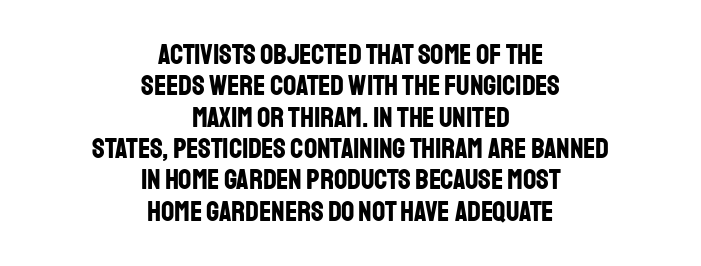
{"serif": "no", "italic": "no", "bold": "yes", "weight": "bold", "width": "condensed", "stroke_contrast": "low", "x_height": "large", "monospaced": "no", "underline": "no", "align": "center", "line_spacing": "tight", "line_spacing_ratio": 1.08, "letter_spacing": "normal", "letter_spacing_em": 0.0, "glyph_px": 29}
